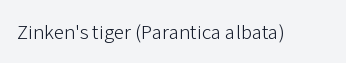
The passage shown is not underscored anywhere. The font's upright variant was chosen for this text. Stems here are at most as thick as an everyday book face. Observe the ordinary spacing: letters are neighbours, not strangers.
